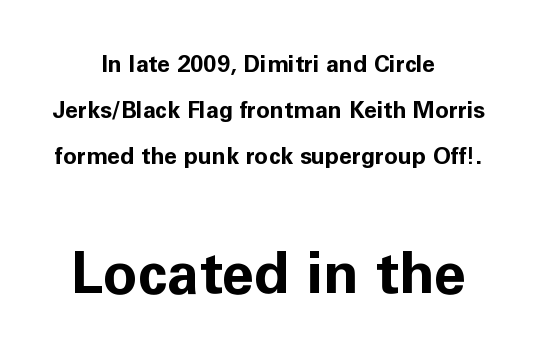
Q: Is the text bold? A: Yes.
Q: Is the text italic (slanted)? A: No, it is upright.
Q: Is the typeface a serif or a sans-serif typeface? A: Sans-serif.
Q: Is the text underlined? A: No.
Q: How is the paragraph aligned? A: Centered.
Q: Is the spacing between letters normal or unusually wide? A: Normal.
Q: Is the spacing between lines tight, normal or loose? A: Loose.
Q: Which block of text is set in a larger size, the first (top) or the second (bottom)? A: The second (bottom) one.
Q: Width (condensed, normal, or wide)? A: Normal.
Q: Stroke contrast? A: Low.
Q: x-height? A: Medium.
Q: Monospaced? A: No.
